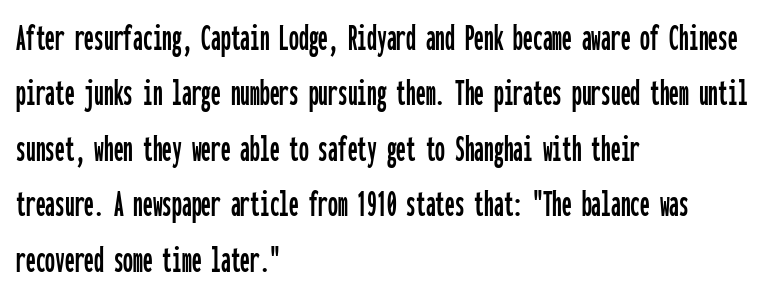
Caption: multi-line text, flush left, ragged right. This is the regular roman posture of the typeface. There is no visible air inserted between adjacent glyphs. The rendering uses typewriter-style spacing with identical character cells.
